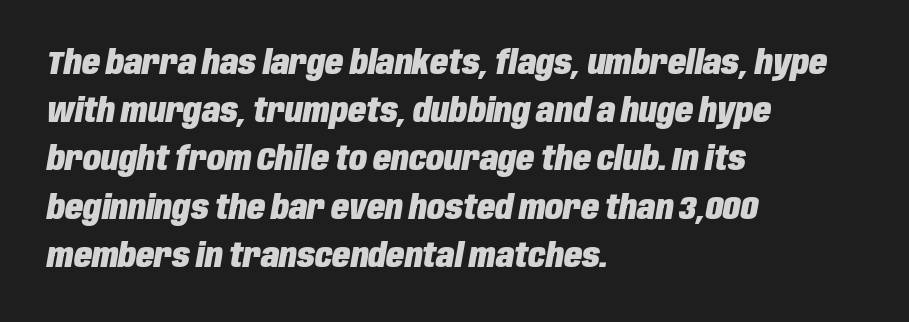
In terms of posture, this sample is oblique. Every letter is thick-stroked: bold, no question. A typesetter would call this proportional, since set widths differ per character. Clear beneath every line of the passage. This sample uses plain, unmodified letter spacing. Reading down the column, the eye jumps a familiar distance to each next line.
